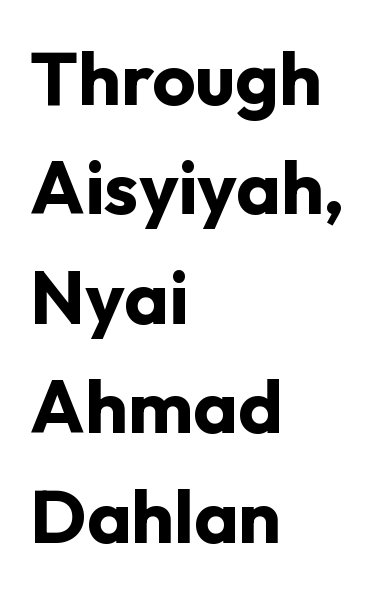
Q: Is the text bold? A: Yes.
Q: Is the text italic (slanted)? A: No, it is upright.
Q: Is the typeface a serif or a sans-serif typeface? A: Sans-serif.
Q: Is the text underlined? A: No.
Q: How is the paragraph aligned? A: Left-aligned.
Q: Is the spacing between letters normal or unusually wide? A: Normal.
Q: Is the spacing between lines tight, normal or loose? A: Normal.
Q: Width (condensed, normal, or wide)? A: Normal.
Q: Stroke contrast? A: Low.
Q: x-height? A: Medium.
Q: Monospaced? A: No.
